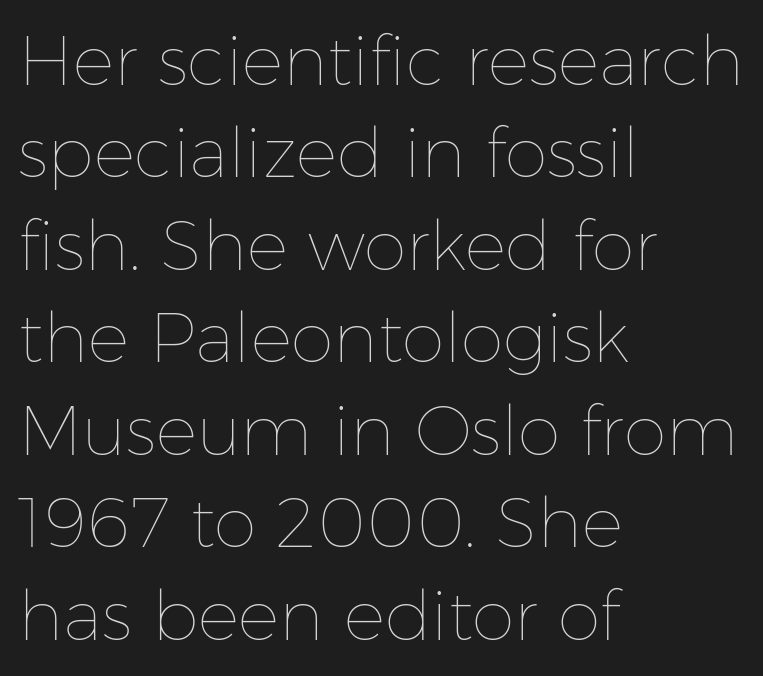
Q: Is the text bold? A: No.
Q: Is the text italic (slanted)? A: No, it is upright.
Q: Is the text underlined? A: No.
Q: How is the paragraph aligned? A: Left-aligned.
Q: Is the spacing between letters normal or unusually wide? A: Normal.
Q: Is the spacing between lines tight, normal or loose? A: Normal.
Q: Width (condensed, normal, or wide)? A: Normal.
Q: Stroke contrast? A: Low.
Q: x-height? A: Medium.
Q: Monospaced? A: No.
